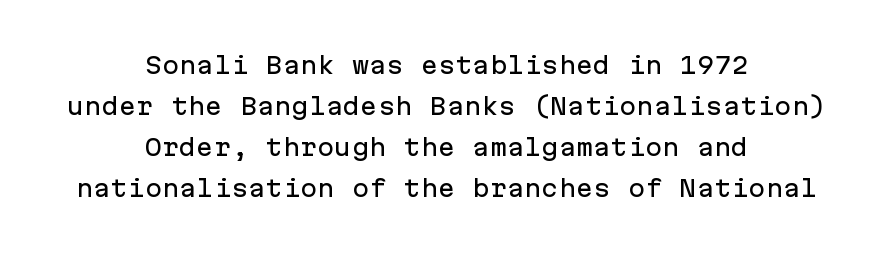
{"italic": "no", "underline": "no", "align": "center", "line_spacing_ratio": 1.78, "letter_spacing": "normal", "letter_spacing_em": 0.0, "glyph_px": 23}
